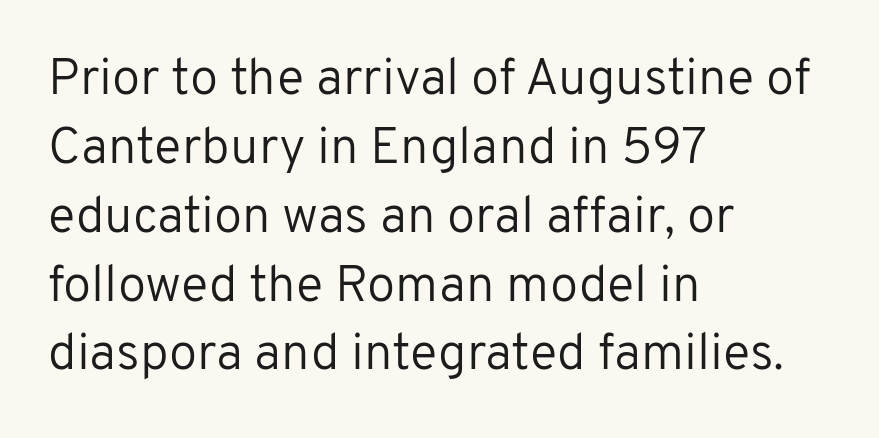
The image shows 51 px regular-weight sans-serif type, upright; set left-aligned, normal line spacing (1.35x), normal letter spacing, not underlined; low stroke contrast and a medium x-height.
